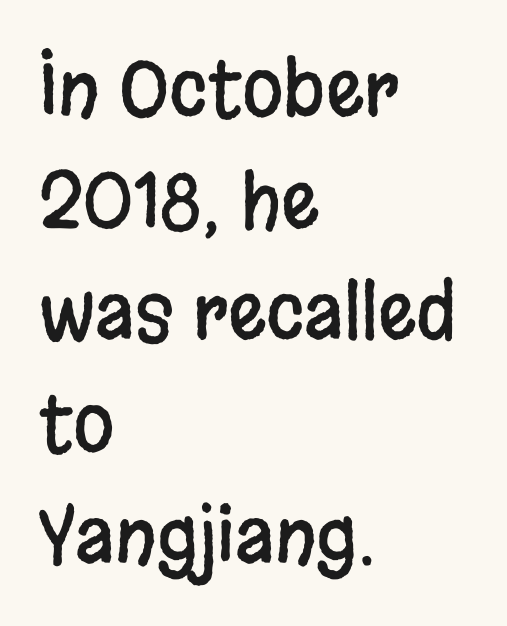
Summary of vertical rhythm: regular, with standard interline spacing. The rendering shows plain stroke endings on the letterforms — a sans-serif design. Horizontally, the lines are justified to the leading edge only. The letterforms sit shoulder to shoulder at normal distance. Is this a fixed-width face? No — the glyphs have proportional, varying widths.
